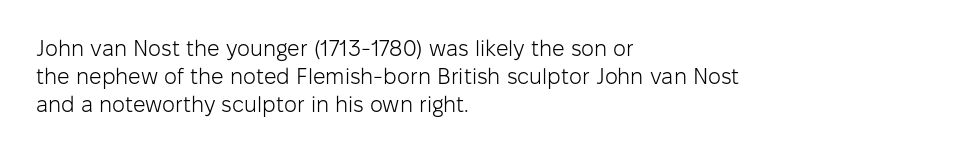
{"italic": "no", "bold": "no", "underline": "no", "align": "left", "line_spacing": "normal", "line_spacing_ratio": 1.27, "letter_spacing": "normal", "letter_spacing_em": 0.0, "glyph_px": 22}
